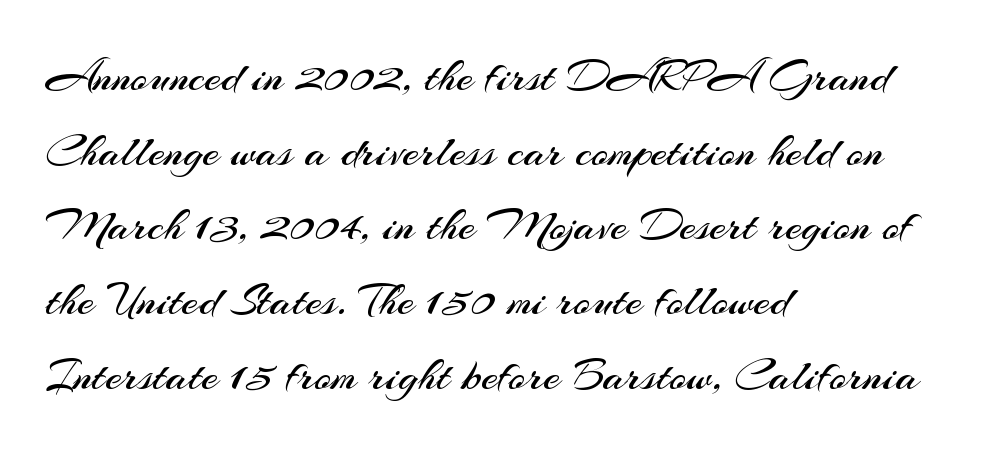
Q: Is the text bold? A: No.
Q: Is the text italic (slanted)? A: Yes.
Q: Is the typeface a serif or a sans-serif typeface? A: Sans-serif.
Q: Is the text underlined? A: No.
Q: How is the paragraph aligned? A: Left-aligned.
Q: Is the spacing between letters normal or unusually wide? A: Normal.
Q: Is the spacing between lines tight, normal or loose? A: Normal.
Q: Width (condensed, normal, or wide)? A: Normal.
Q: Stroke contrast? A: Medium.
Q: x-height? A: Small.
Q: Monospaced? A: No.
